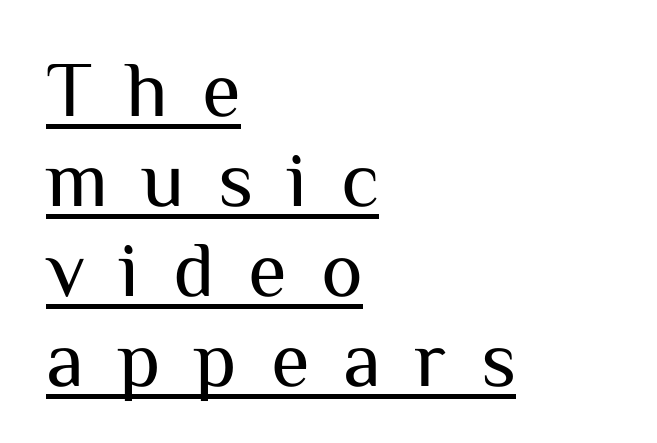
Q: Is the text bold? A: No.
Q: Is the text italic (slanted)? A: No, it is upright.
Q: Is the typeface a serif or a sans-serif typeface? A: Sans-serif.
Q: Is the text underlined? A: Yes.
Q: How is the paragraph aligned? A: Left-aligned.
Q: Is the spacing between letters normal or unusually wide? A: Unusually wide.
Q: Is the spacing between lines tight, normal or loose? A: Tight.
Q: Width (condensed, normal, or wide)? A: Normal.
Q: Stroke contrast? A: Medium.
Q: x-height? A: Medium.
Q: Monospaced? A: No.
